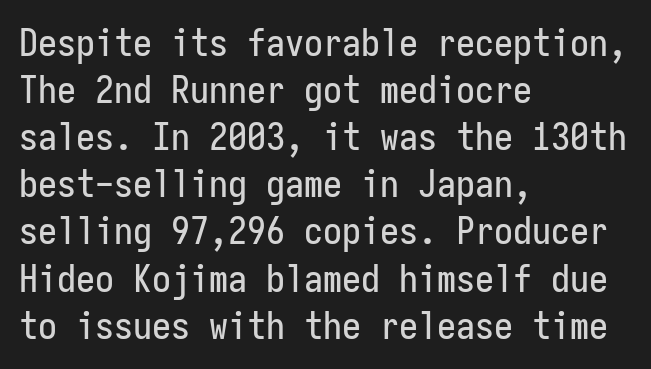
Q: Is the text italic (slanted)? A: No, it is upright.
Q: Is the typeface a serif or a sans-serif typeface? A: Sans-serif.
Q: Is the text underlined? A: No.
Q: How is the paragraph aligned? A: Left-aligned.
Q: Is the spacing between letters normal or unusually wide? A: Normal.
Q: Width (condensed, normal, or wide)? A: Condensed.
Q: Stroke contrast? A: Low.
Q: x-height? A: Medium.
Q: Monospaced? A: Yes.
